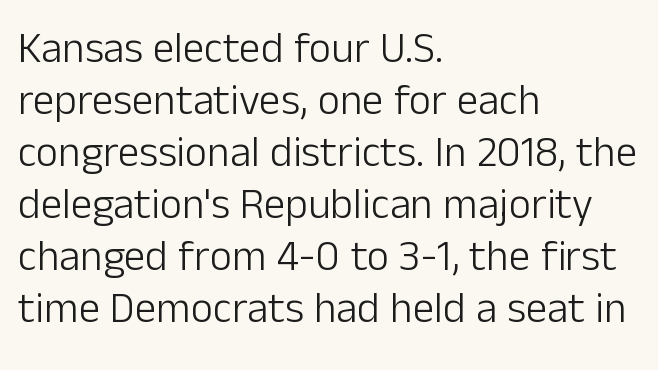
The image shows 43 px light sans-serif type, upright; set left-aligned, line spacing 1.21x, normal letter spacing, not underlined; low stroke contrast and a medium x-height.
